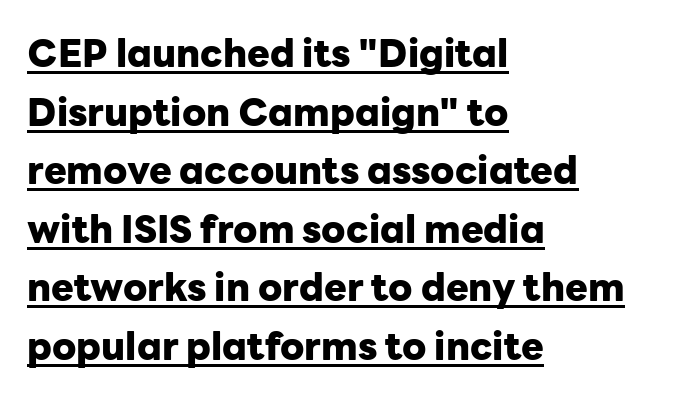
Q: Is the text bold? A: Yes.
Q: Is the text italic (slanted)? A: No, it is upright.
Q: Is the typeface a serif or a sans-serif typeface? A: Sans-serif.
Q: Is the text underlined? A: Yes.
Q: How is the paragraph aligned? A: Left-aligned.
Q: Is the spacing between letters normal or unusually wide? A: Normal.
Q: Is the spacing between lines tight, normal or loose? A: Normal.
Q: Width (condensed, normal, or wide)? A: Normal.
Q: Stroke contrast? A: Low.
Q: x-height? A: Medium.
Q: Monospaced? A: No.
